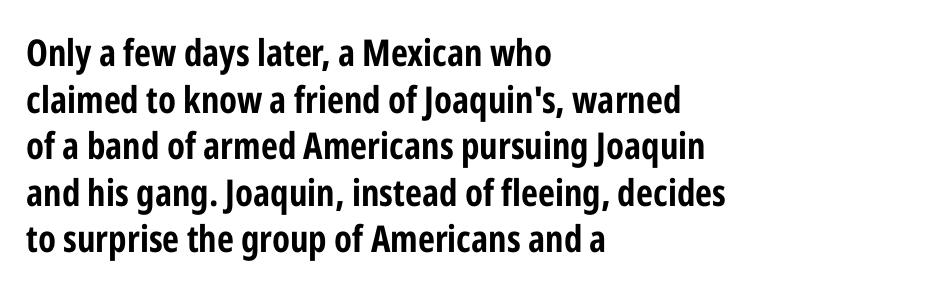
Q: Is the text bold? A: Yes.
Q: Is the text italic (slanted)? A: No, it is upright.
Q: Is the typeface a serif or a sans-serif typeface? A: Sans-serif.
Q: Is the text underlined? A: No.
Q: How is the paragraph aligned? A: Left-aligned.
Q: Is the spacing between letters normal or unusually wide? A: Normal.
Q: Is the spacing between lines tight, normal or loose? A: Normal.
Q: Width (condensed, normal, or wide)? A: Condensed.
Q: Stroke contrast? A: Low.
Q: x-height? A: Medium.
Q: Monospaced? A: No.
